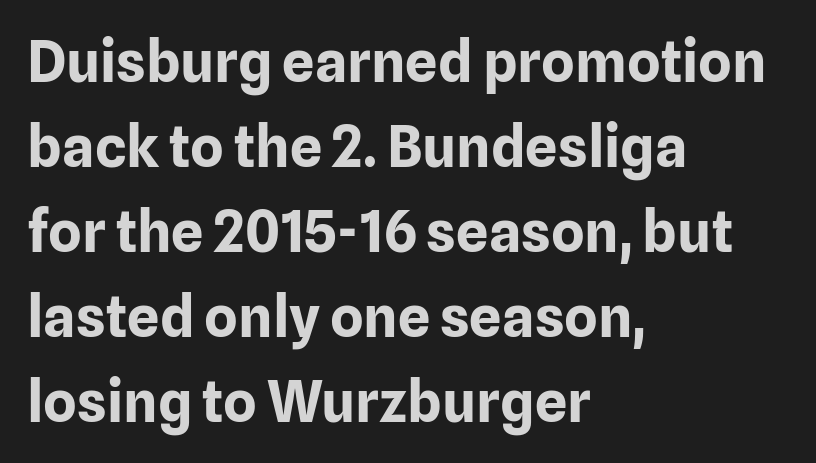
{"serif": "no", "italic": "no", "bold": "yes", "weight": "bold", "width": "normal", "stroke_contrast": "low", "x_height": "medium", "monospaced": "no", "underline": "no", "align": "left", "line_spacing": "normal", "line_spacing_ratio": 1.49, "letter_spacing": "normal", "letter_spacing_em": 0.0, "glyph_px": 57}
